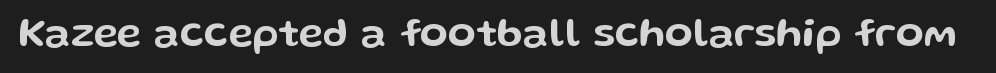
Q: Is the text italic (slanted)? A: No, it is upright.
Q: Is the typeface a serif or a sans-serif typeface? A: Sans-serif.
Q: Is the text underlined? A: No.
Q: Is the spacing between letters normal or unusually wide? A: Normal.
Q: Width (condensed, normal, or wide)? A: Wide.
Q: Stroke contrast? A: Low.
Q: x-height? A: Medium.
Q: Monospaced? A: No.
